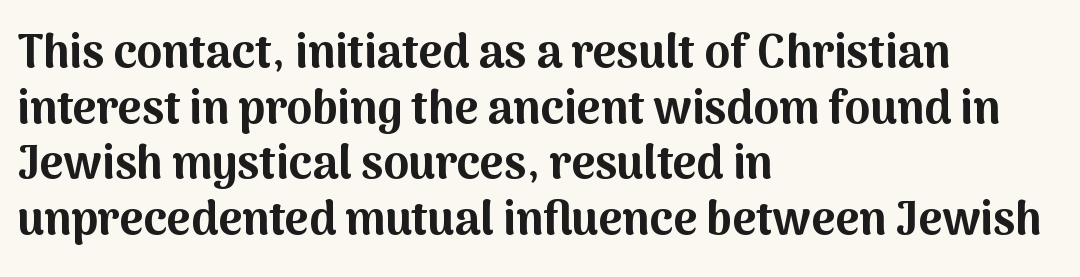
The type sits square on the baseline with zero lean. Any mark beneath the type? The region is blank. Looks like regular typesetting: each glyph gets only the width it needs. Look at the stroke-to-counter ratio: heavy, a bold. Is this a sans? Yes — the strokes have no serifs. The passage is arranged the way most books set body copy — flush left.
